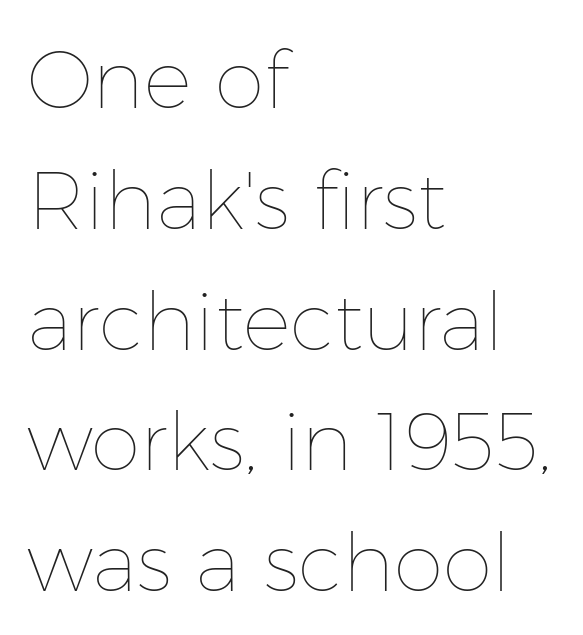
Q: Is the text bold? A: No.
Q: Is the text italic (slanted)? A: No, it is upright.
Q: Is the text underlined? A: No.
Q: How is the paragraph aligned? A: Left-aligned.
Q: Is the spacing between letters normal or unusually wide? A: Normal.
Q: Is the spacing between lines tight, normal or loose? A: Normal.
Q: Width (condensed, normal, or wide)? A: Normal.
Q: Stroke contrast? A: Low.
Q: x-height? A: Medium.
Q: Monospaced? A: No.
